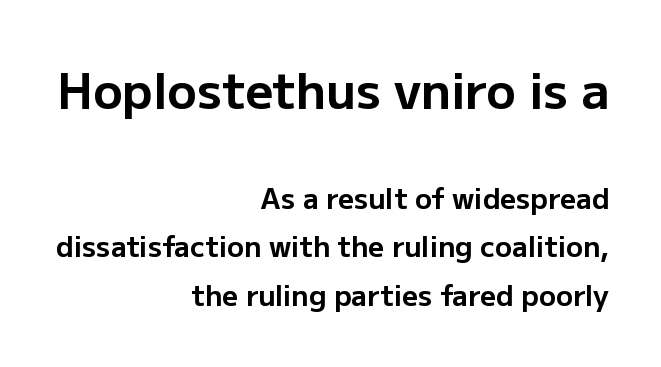
Q: Is the text bold? A: Yes.
Q: Is the text italic (slanted)? A: No, it is upright.
Q: Is the typeface a serif or a sans-serif typeface? A: Sans-serif.
Q: Is the text underlined? A: No.
Q: How is the paragraph aligned? A: Right-aligned.
Q: Is the spacing between letters normal or unusually wide? A: Normal.
Q: Which block of text is set in a larger size, the first (top) or the second (bottom)? A: The first (top) one.
Q: Width (condensed, normal, or wide)? A: Normal.
Q: Stroke contrast? A: Low.
Q: x-height? A: Medium.
Q: Monospaced? A: No.
